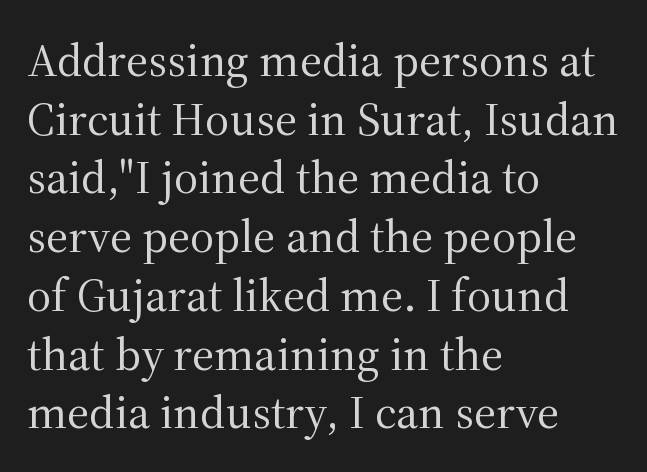
The image shows 47 px regular-weight serif type, upright; set left-aligned, normal line spacing (1.25x), normal letter spacing, not underlined; medium stroke contrast and a medium x-height.
